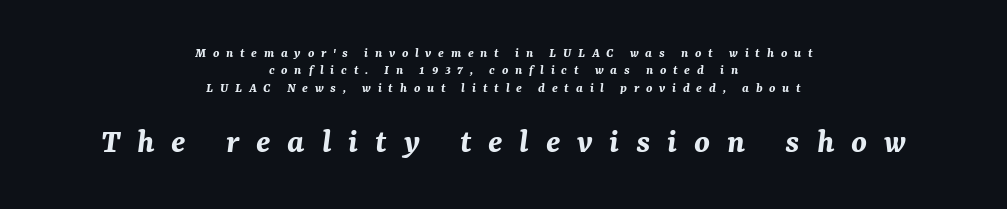
{"italic": "yes", "lean": "right", "slant_degrees": 7, "bold": "yes", "weight": "bold", "width": "normal", "stroke_contrast": "medium", "x_height": "medium", "monospaced": "no", "underline": "no", "align": "center", "line_spacing": "normal", "line_spacing_ratio": 1.25, "letter_spacing": "wide", "letter_spacing_em": 0.48, "larger_block": "second", "size_ratio": 2.5, "glyph_px": 35}
